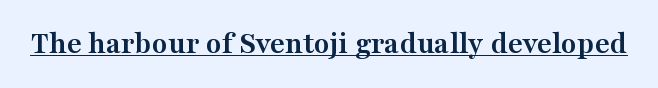
The image shows 32 px semibold, wide serif type, upright; set normal letter spacing, underlined; medium stroke contrast and a medium x-height.
